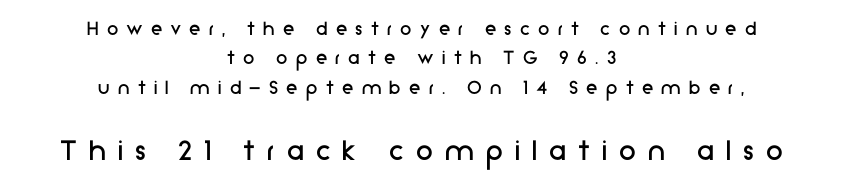
The image shows 34 px regular-weight sans-serif type, upright; set centered, normal line spacing (1.28x), unusually wide letter spacing (+0.36 em), not underlined; the second (bottom) block is 1.48x larger; low stroke contrast and a medium x-height.
